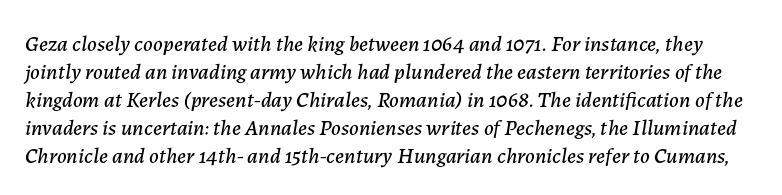
Q: Is the text italic (slanted)? A: Yes, it leans right by about 7 degrees.
Q: Is the text underlined? A: No.
Q: Is the spacing between letters normal or unusually wide? A: Normal.
Q: Is the spacing between lines tight, normal or loose? A: Normal.
